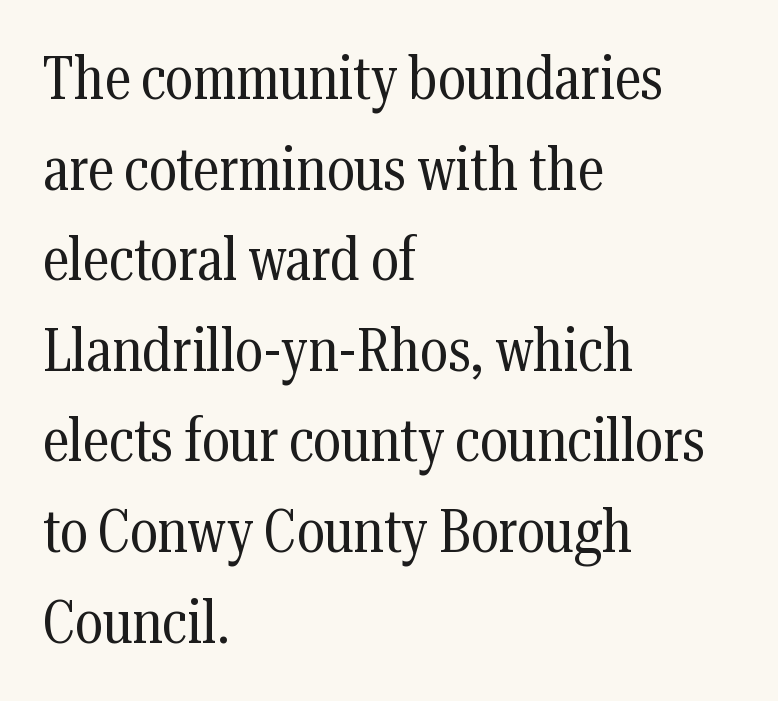
Q: Is the text bold? A: No.
Q: Is the text italic (slanted)? A: No, it is upright.
Q: Is the typeface a serif or a sans-serif typeface? A: Serif.
Q: Is the text underlined? A: No.
Q: How is the paragraph aligned? A: Left-aligned.
Q: Is the spacing between letters normal or unusually wide? A: Normal.
Q: Is the spacing between lines tight, normal or loose? A: Normal.
Q: Width (condensed, normal, or wide)? A: Condensed.
Q: Stroke contrast? A: Medium.
Q: x-height? A: Medium.
Q: Monospaced? A: No.
